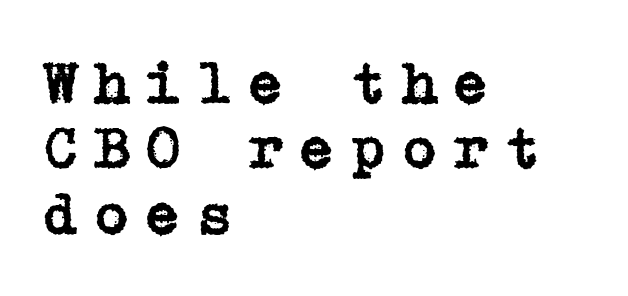
Q: Is the text italic (slanted)? A: No, it is upright.
Q: Is the typeface a serif or a sans-serif typeface? A: Serif.
Q: Is the text underlined? A: No.
Q: How is the paragraph aligned? A: Left-aligned.
Q: Is the spacing between letters normal or unusually wide? A: Unusually wide.
Q: Is the spacing between lines tight, normal or loose? A: Tight.
Q: Width (condensed, normal, or wide)? A: Normal.
Q: Stroke contrast? A: Low.
Q: x-height? A: Medium.
